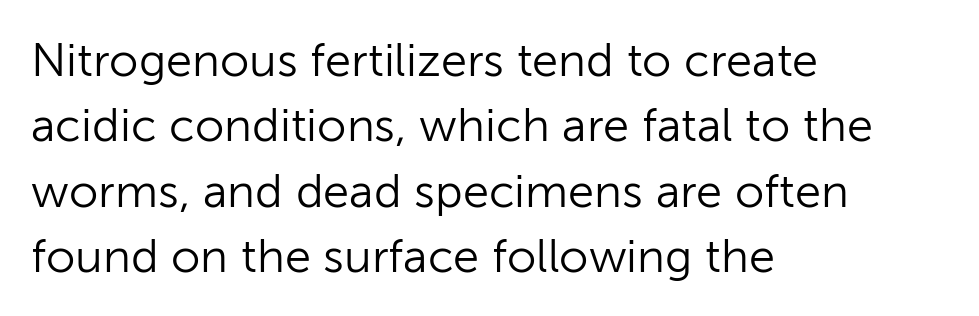
Q: Is the text bold? A: No.
Q: Is the text italic (slanted)? A: No, it is upright.
Q: Is the typeface a serif or a sans-serif typeface? A: Sans-serif.
Q: Is the text underlined? A: No.
Q: How is the paragraph aligned? A: Left-aligned.
Q: Is the spacing between letters normal or unusually wide? A: Normal.
Q: Is the spacing between lines tight, normal or loose? A: Normal.
Q: Width (condensed, normal, or wide)? A: Normal.
Q: Stroke contrast? A: Low.
Q: x-height? A: Medium.
Q: Monospaced? A: No.
